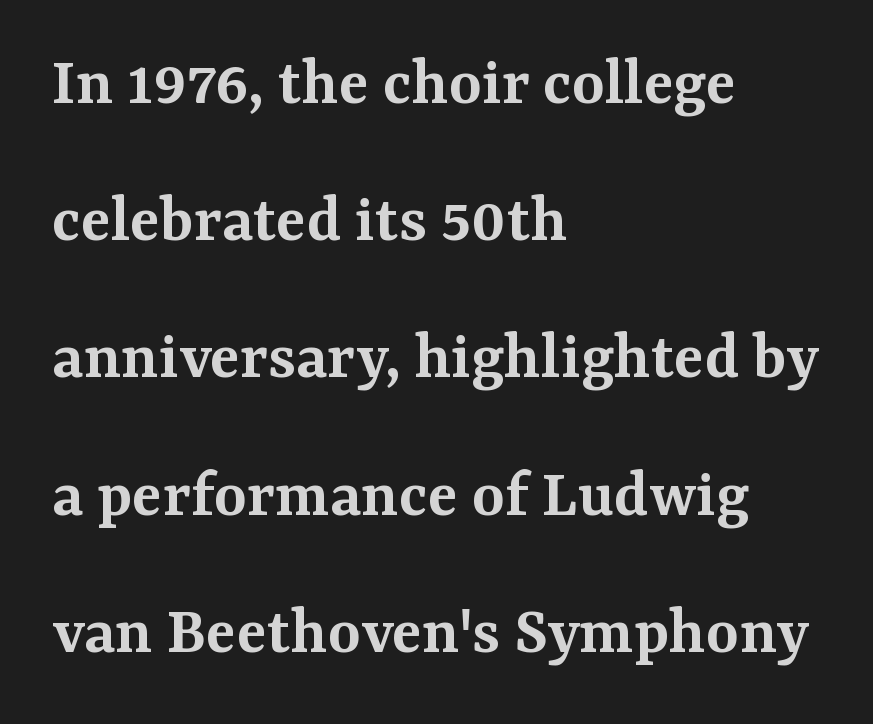
The compositor pushed each line to the left boundary. The typesetting leans somewhat heavy: a semibold. This is the regular roman posture of the typeface. Do the characters align in a grid? No, the font is proportional.
